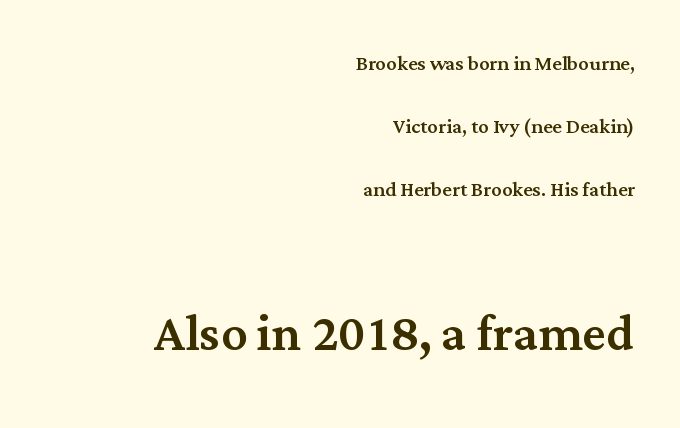
{"serif": "yes", "italic": "no", "width": "normal", "stroke_contrast": "medium", "x_height": "medium", "monospaced": "no", "underline": "no", "align": "right", "line_spacing": "loose", "line_spacing_ratio": 2.42, "letter_spacing": "normal", "letter_spacing_em": 0.0, "larger_block": "second", "size_ratio": 2.54, "glyph_px": 66}
